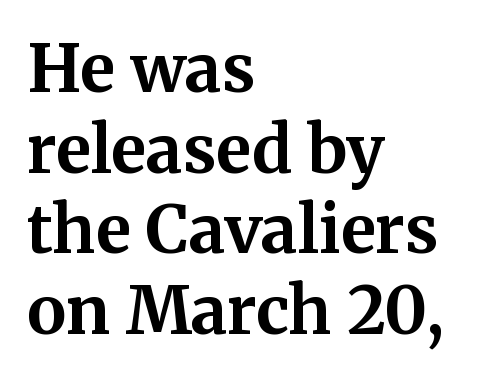
{"serif": "yes", "italic": "no", "bold": "yes", "weight": "bold", "width": "normal", "stroke_contrast": "medium", "x_height": "medium", "monospaced": "no", "underline": "no", "align": "left", "line_spacing_ratio": 1.22, "letter_spacing": "normal", "letter_spacing_em": 0.0, "glyph_px": 66}
